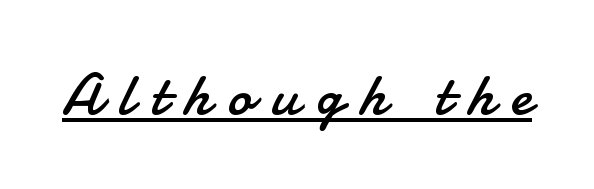
{"serif": "no", "bold": "no", "weight": "regular", "width": "normal", "stroke_contrast": "low", "x_height": "small", "monospaced": "no", "underline": "yes", "letter_spacing": "wide", "letter_spacing_em": 0.29, "glyph_px": 60}
